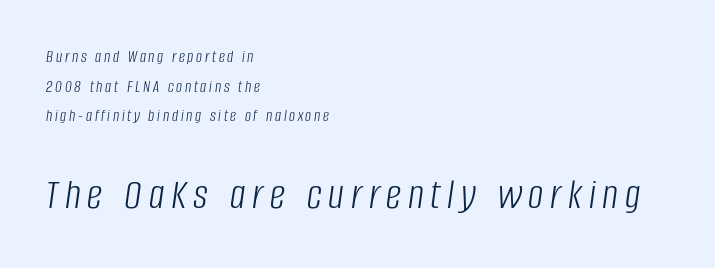
Q: Is the text bold? A: No.
Q: Is the text italic (slanted)? A: Yes, it leans right by about 8 degrees.
Q: Is the text underlined? A: No.
Q: How is the paragraph aligned? A: Left-aligned.
Q: Which block of text is set in a larger size, the first (top) or the second (bottom)? A: The second (bottom) one.
Q: Width (condensed, normal, or wide)? A: Condensed.
Q: Stroke contrast? A: Low.
Q: x-height? A: Large.
Q: Monospaced? A: No.
